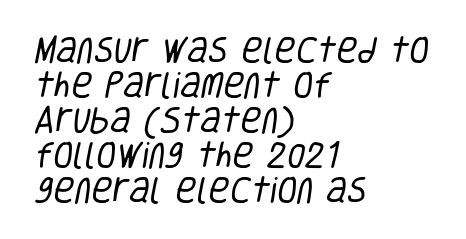
The image shows 29 px regular-weight, condensed sans-serif type; set left-aligned, line spacing 1.21x, normal letter spacing, not underlined; low stroke contrast and a large x-height.
